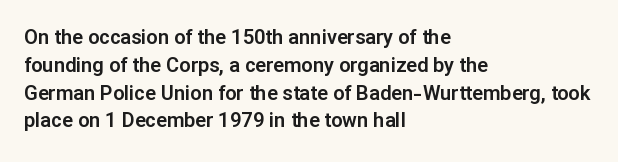
Ordinary non-slanted type is in use. If you drew a ruler down the left edge, every line would touch it. Underlining? Definitely not there. Rows of type keep a routine distance in the vertical direction. Observe the ordinary spacing: letters are neighbours, not strangers.
